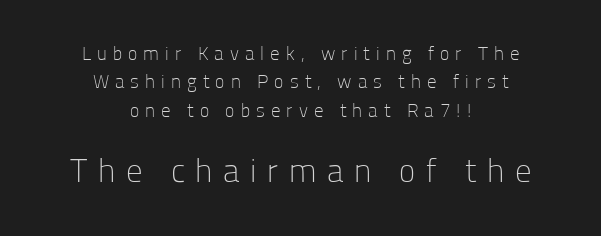
Upright lettering throughout. These lines are composed in type without serifs. The setting favours the middle, as headings and verse often do. Heaviness? Minimal to ordinary, like unemphasized prose.
